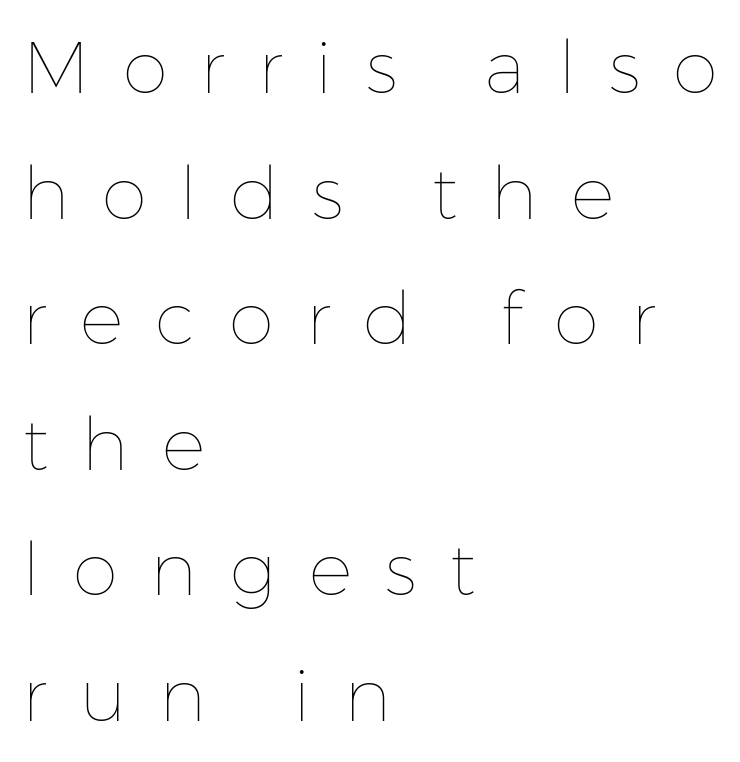
{"italic": "no", "bold": "no", "weight": "thin", "width": "normal", "stroke_contrast": "low", "x_height": "medium", "monospaced": "no", "underline": "no", "align": "left", "line_spacing_ratio": 1.72, "letter_spacing": "wide", "letter_spacing_em": 0.45, "glyph_px": 73}
